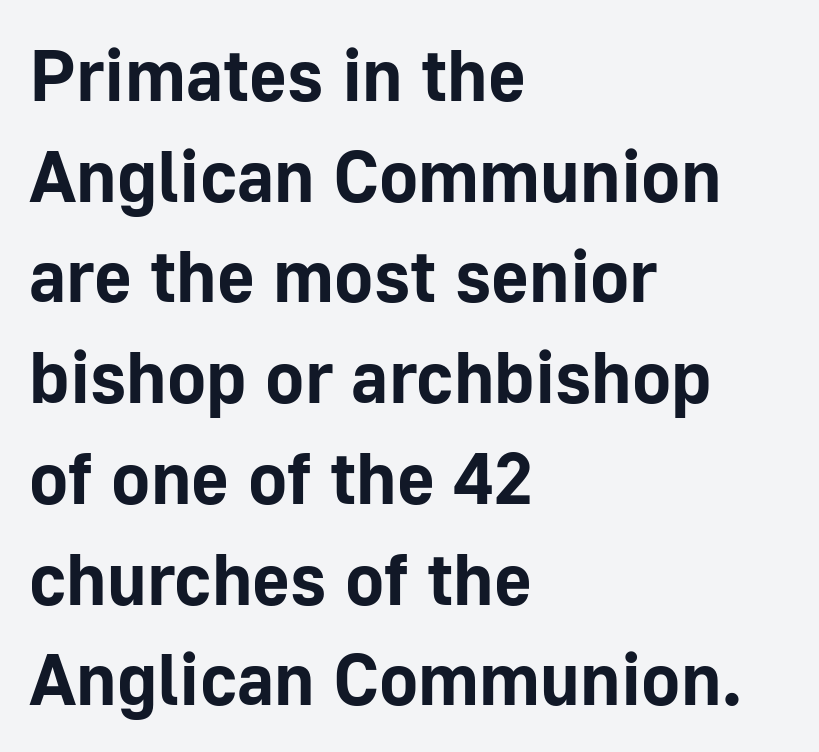
Q: Is the text bold? A: Yes.
Q: Is the text italic (slanted)? A: No, it is upright.
Q: Is the typeface a serif or a sans-serif typeface? A: Sans-serif.
Q: Is the text underlined? A: No.
Q: How is the paragraph aligned? A: Left-aligned.
Q: Is the spacing between letters normal or unusually wide? A: Normal.
Q: Is the spacing between lines tight, normal or loose? A: Normal.
Q: Width (condensed, normal, or wide)? A: Normal.
Q: Stroke contrast? A: Low.
Q: x-height? A: Medium.
Q: Monospaced? A: No.
